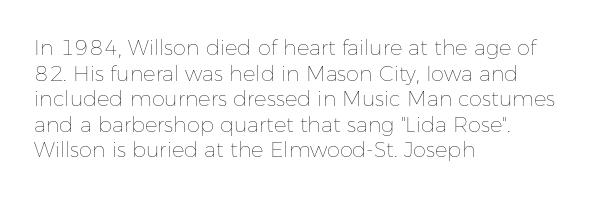
Q: Is the text bold? A: No.
Q: Is the text italic (slanted)? A: No, it is upright.
Q: Is the text underlined? A: No.
Q: How is the paragraph aligned? A: Left-aligned.
Q: Is the spacing between letters normal or unusually wide? A: Normal.
